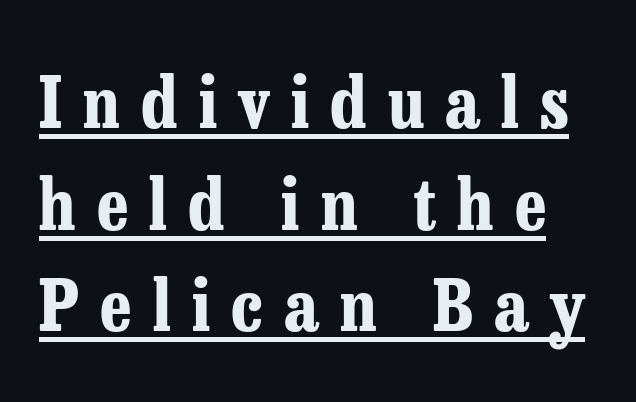
The image shows 71 px bold, condensed serif type, upright; set normal line spacing (1.43x), unusually wide letter spacing (+0.3 em), underlined; low stroke contrast and a medium x-height.
